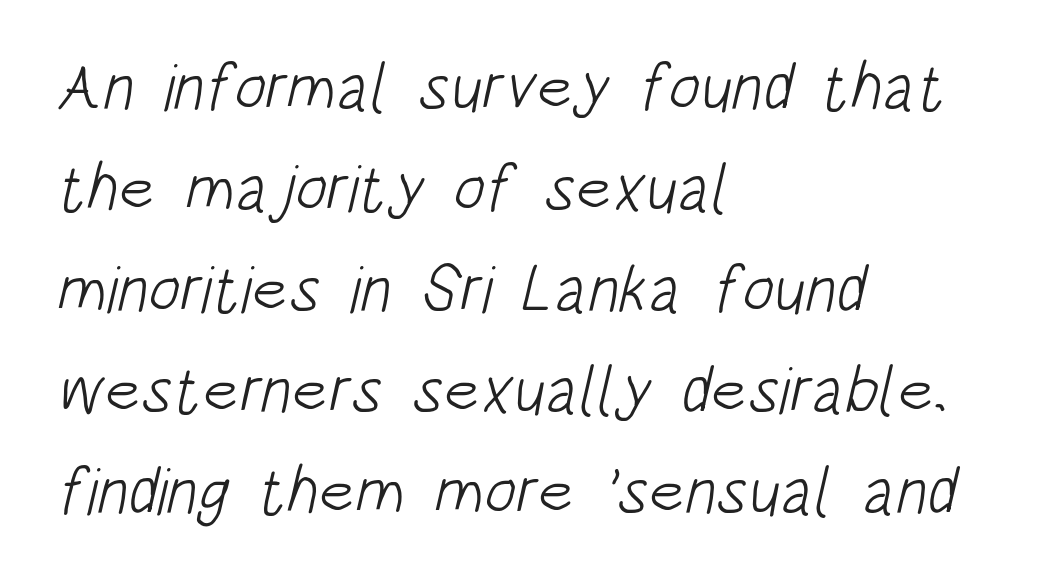
The image shows 66 px light, condensed sans-serif type; set left-aligned, normal line spacing (1.53x), normal letter spacing, not underlined; low stroke contrast and a large x-height.
